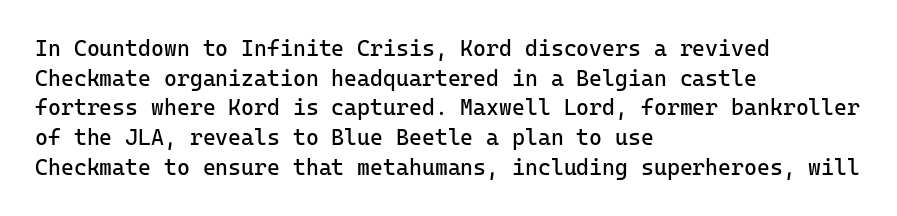
The image shows 22 px text type, upright; set left-aligned, normal line spacing (1.35x), normal letter spacing, not underlined.
